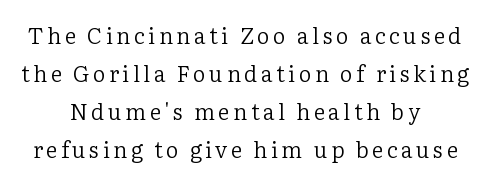
{"italic": "no", "bold": "no", "underline": "no", "align": "center", "line_spacing_ratio": 1.73, "glyph_px": 22}
